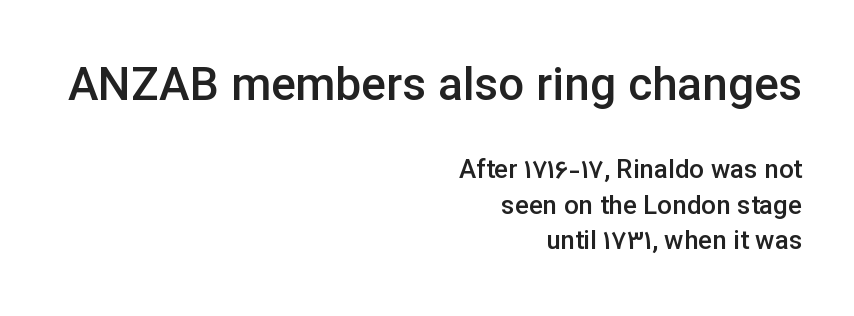
The image shows 46 px semibold sans-serif type, upright; set right-aligned, normal line spacing (1.36x), normal letter spacing, not underlined; the first (top) block is 1.77x larger; low stroke contrast and a medium x-height.
